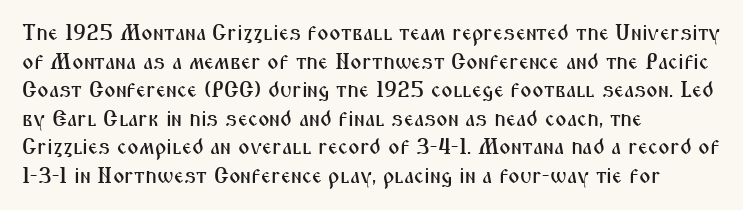
{"italic": "no", "underline": "no", "align": "left", "line_spacing": "normal", "line_spacing_ratio": 1.3, "letter_spacing": "normal", "letter_spacing_em": 0.0, "glyph_px": 22}
